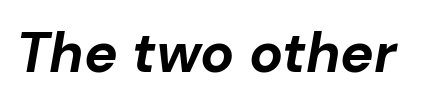
The image shows 56 px bold type, italic (leaning right); set normal letter spacing, not underlined; low stroke contrast and a medium x-height.
